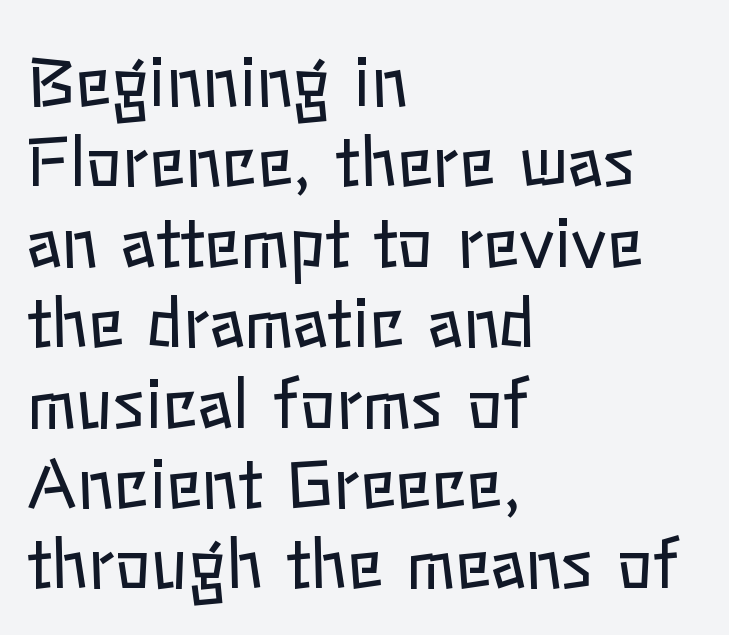
The letters stand straight up with perfectly vertical stems. Note the varied advance widths — an 'i' is clearly narrower than an 'm'. A bare baseline throughout the passage. Each word holds together tightly as a unit, with standard inter-letter gaps. A quiet, ordinary-to-light weight characterises the typeface.
